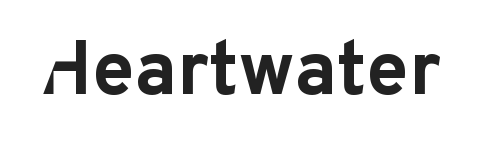
Honestly, there is no underline to notice here at all. You could not count columns in this text — the font is proportionally spaced. The typography opts for an upright posture over an oblique one. A full-strength bold gives these letters their thick strokes.
